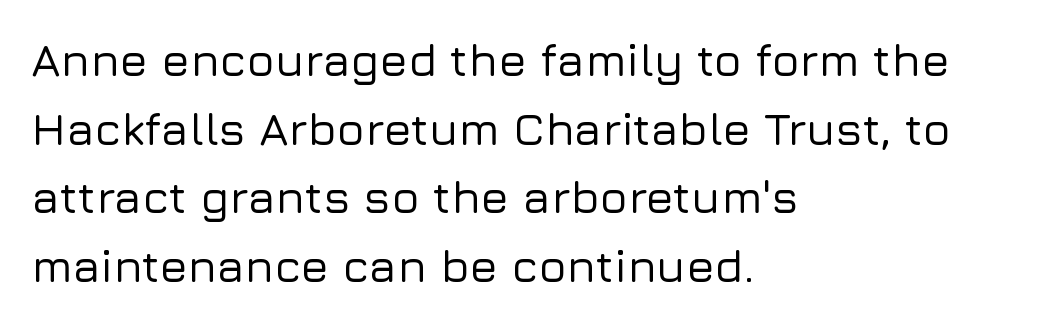
Q: Is the text italic (slanted)? A: No, it is upright.
Q: Is the typeface a serif or a sans-serif typeface? A: Sans-serif.
Q: Is the text underlined? A: No.
Q: How is the paragraph aligned? A: Left-aligned.
Q: Is the spacing between letters normal or unusually wide? A: Normal.
Q: Is the spacing between lines tight, normal or loose? A: Normal.
Q: Width (condensed, normal, or wide)? A: Normal.
Q: Stroke contrast? A: Low.
Q: x-height? A: Medium.
Q: Monospaced? A: No.
